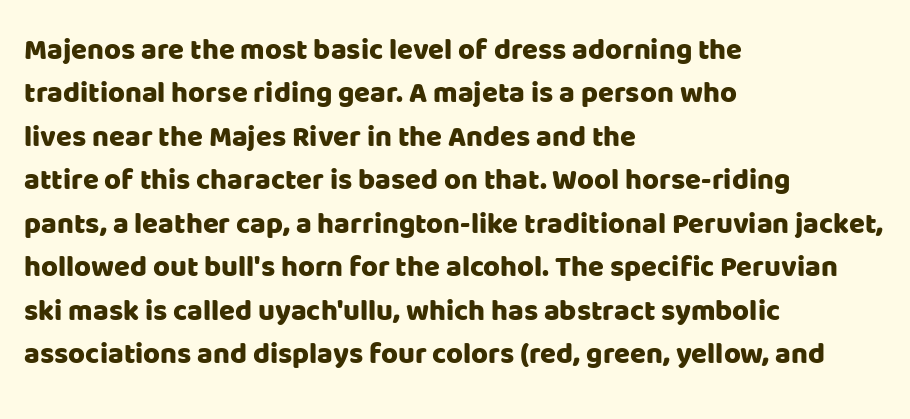
A typesetter would call this proportional, since set widths differ per character. Rule under the text: the space is simply empty. This block has exactly the height ordinary leading produces. Line beginnings align vertically; line endings do not.
